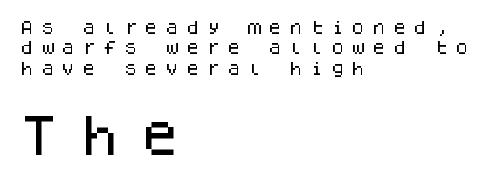
Q: Is the text italic (slanted)? A: No, it is upright.
Q: Is the typeface a serif or a sans-serif typeface? A: Sans-serif.
Q: Is the text underlined? A: No.
Q: How is the paragraph aligned? A: Left-aligned.
Q: Is the spacing between letters normal or unusually wide? A: Unusually wide.
Q: Is the spacing between lines tight, normal or loose? A: Normal.
Q: Which block of text is set in a larger size, the first (top) or the second (bottom)? A: The second (bottom) one.
Q: Width (condensed, normal, or wide)? A: Normal.
Q: Stroke contrast? A: Low.
Q: x-height? A: Large.
Q: Monospaced? A: Yes.
